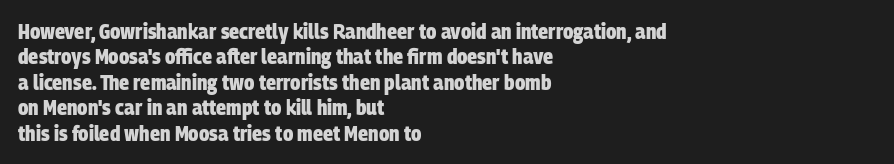
One-word summary of the alignment: left. A clean baseline with only descenders dipping below it. No extra tracking has been applied to these lines. Set as a true bold cut, around the 700 mark.
